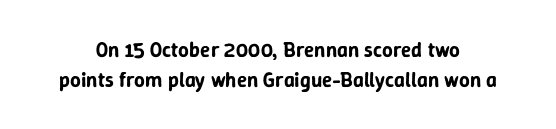
{"italic": "no", "underline": "no", "line_spacing": "normal", "line_spacing_ratio": 1.42, "letter_spacing": "normal", "letter_spacing_em": 0.0, "glyph_px": 21}
